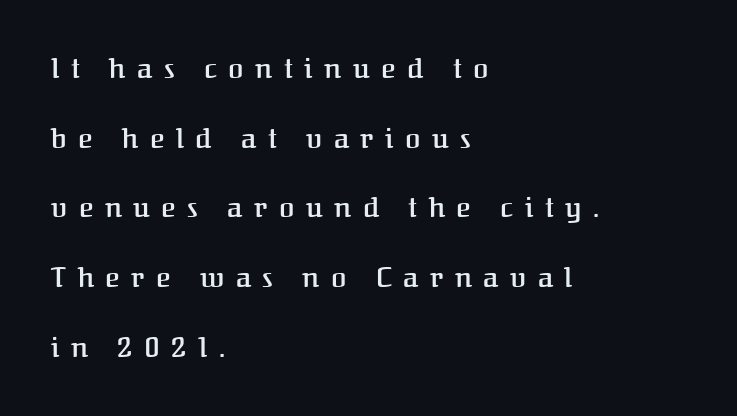
{"serif": "yes", "italic": "no", "bold": "semi", "weight": "semibold", "width": "normal", "stroke_contrast": "medium", "x_height": "medium", "monospaced": "no", "underline": "no", "align": "left", "line_spacing": "loose", "line_spacing_ratio": 2.49, "letter_spacing": "wide", "letter_spacing_em": 0.41, "glyph_px": 28}
